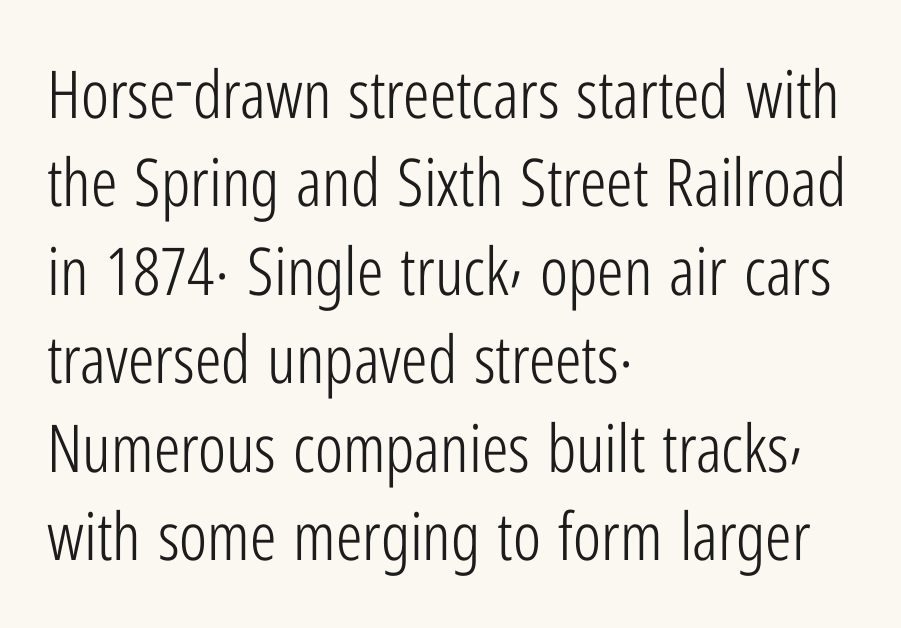
The image shows 66 px light, condensed sans-serif type, upright; set left-aligned, normal line spacing (1.34x), normal letter spacing, not underlined; low stroke contrast and a medium x-height.
